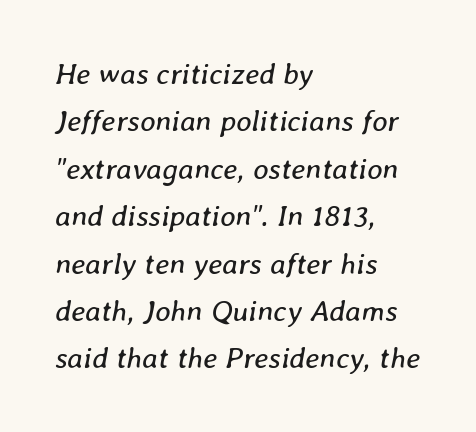
Descender tails drop into unmarked territory. These glyphs show unthickened strokes, regular width or finer. You could call the tracking neutral — neither tight nor loose. If you measured baseline to baseline, you'd find a middling distance.
